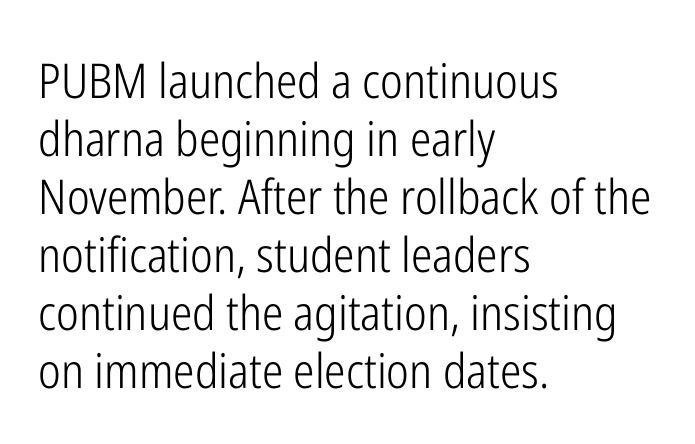
{"serif": "no", "italic": "no", "bold": "no", "weight": "light", "width": "condensed", "stroke_contrast": "low", "x_height": "medium", "monospaced": "no", "underline": "no", "align": "left", "line_spacing_ratio": 1.21, "letter_spacing": "normal", "letter_spacing_em": 0.0, "glyph_px": 48}
